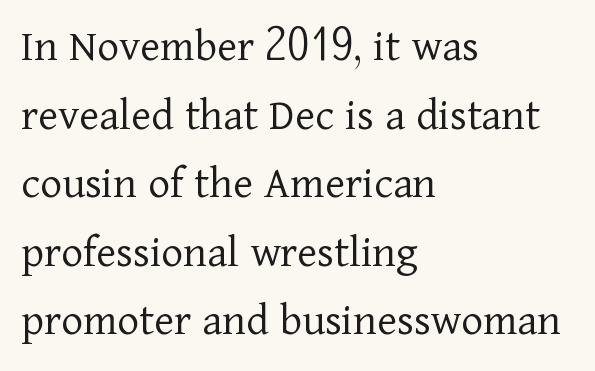
The typesetting does not lean heavy: it is not bold. Does extra space separate the letters? No, they use regular spacing. The lines are quadded left. Observe the serifs anchoring each vertical stroke in this sample. Here the designer chose a conventional face with non-uniform glyph widths.
